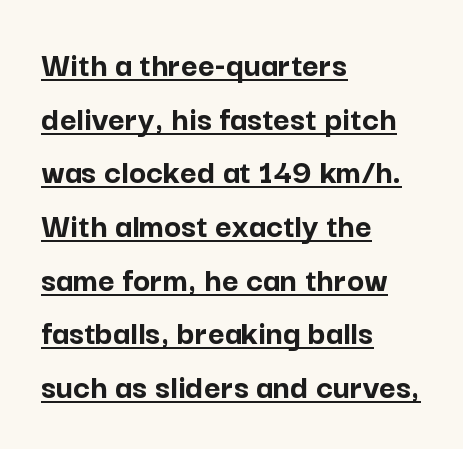
Q: Is the text bold? A: Yes.
Q: Is the text italic (slanted)? A: No, it is upright.
Q: Is the typeface a serif or a sans-serif typeface? A: Sans-serif.
Q: Is the text underlined? A: Yes.
Q: How is the paragraph aligned? A: Left-aligned.
Q: Is the spacing between letters normal or unusually wide? A: Normal.
Q: Is the spacing between lines tight, normal or loose? A: Normal.
Q: Width (condensed, normal, or wide)? A: Normal.
Q: Stroke contrast? A: Low.
Q: x-height? A: Medium.
Q: Monospaced? A: No.
